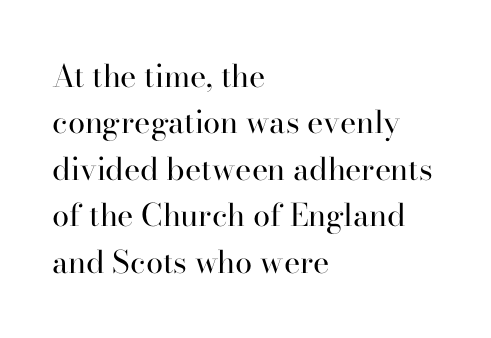
The image shows 31 px regular-weight serif type, upright; set left-aligned, normal line spacing (1.5x), normal letter spacing, not underlined; high stroke contrast and a small x-height.
